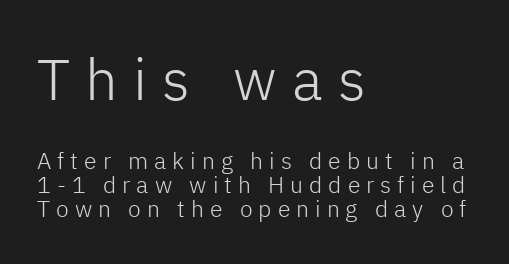
Casual observation: everything's shoved over to the left. Stroke thickness stays within the range of a standard reading face or lighter. Nobody drew a line under any word here. Every stem runs plumb, perpendicular to the baseline. Letter spacing: wide. Varying glyph widths throughout — classic text-font behaviour.
